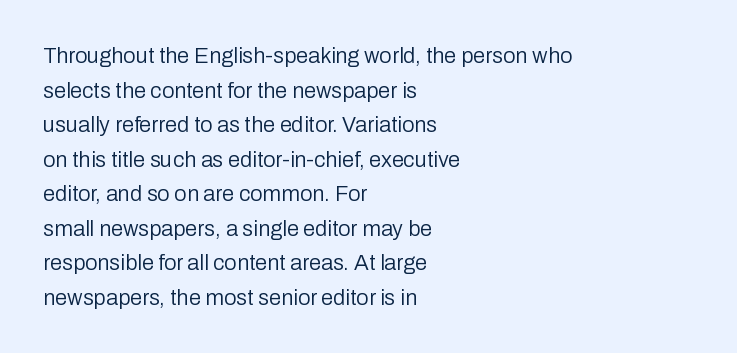
Which margin do the lines hug? The left one — the right edge is uneven. This is roman type, the default non-slanted kind. Summary of vertical rhythm: regular, with standard interline spacing. These glyphs show unthickened strokes, regular width or finer. The rendering keeps characters at their native spacing. The gap between lines stays unmarked.
